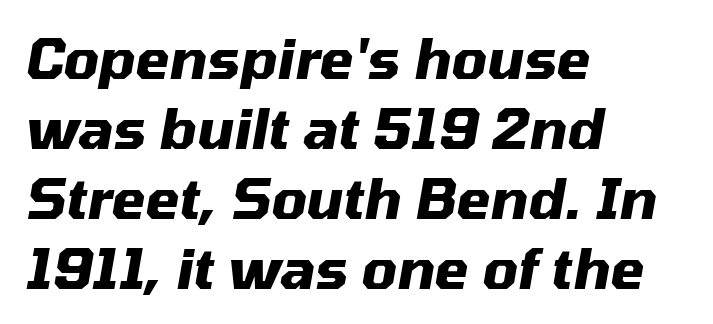
Which margin do the lines hug? The left one — the right edge is uneven. The vertical gap from one line to the next is medium. Character widths vary here, with narrow letters taking less room than wide ones. The gap between lines stays unmarked. There's an unmistakable incline to the writing here.
